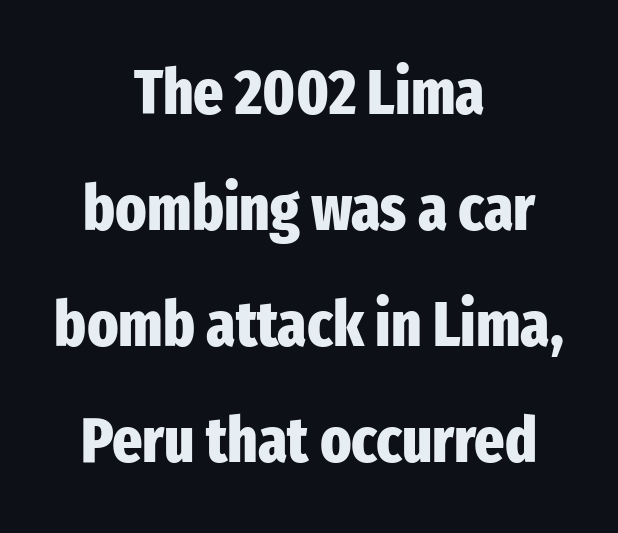
{"serif": "no", "italic": "no", "bold": "yes", "weight": "heavy", "width": "condensed", "stroke_contrast": "low", "x_height": "medium", "monospaced": "no", "underline": "no", "align": "center", "line_spacing_ratio": 1.81, "letter_spacing": "normal", "letter_spacing_em": 0.0, "glyph_px": 64}
